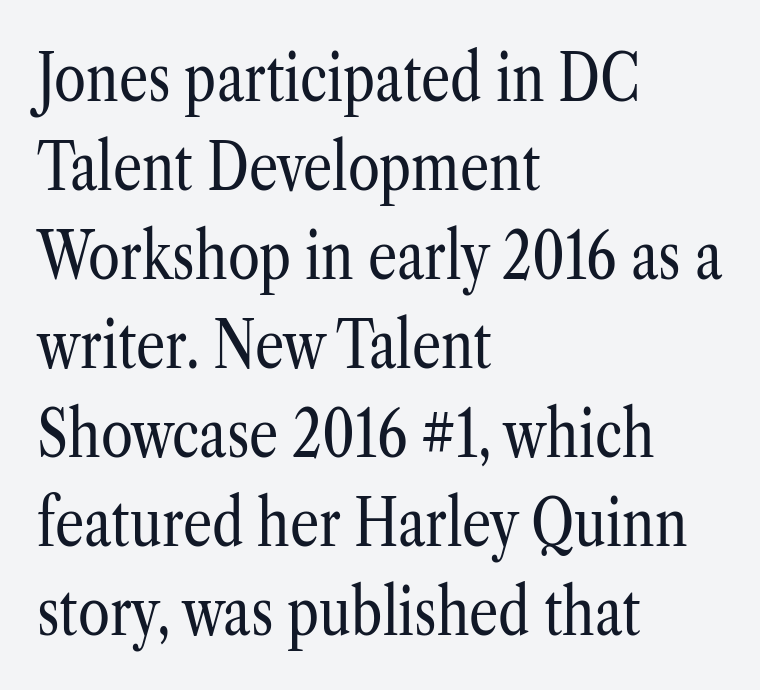
Q: Is the text bold? A: No.
Q: Is the text italic (slanted)? A: No, it is upright.
Q: Is the typeface a serif or a sans-serif typeface? A: Serif.
Q: Is the text underlined? A: No.
Q: How is the paragraph aligned? A: Left-aligned.
Q: Is the spacing between letters normal or unusually wide? A: Normal.
Q: Is the spacing between lines tight, normal or loose? A: Normal.
Q: Width (condensed, normal, or wide)? A: Condensed.
Q: Stroke contrast? A: Low.
Q: x-height? A: Medium.
Q: Monospaced? A: No.
